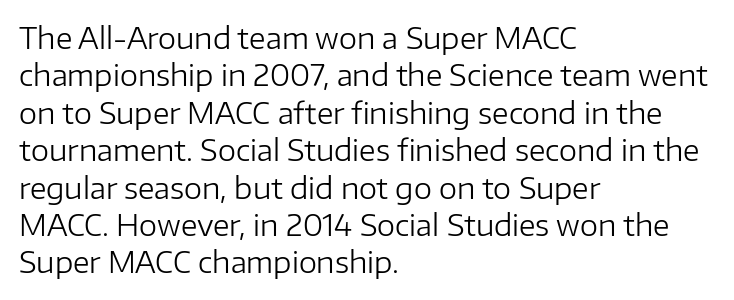
Are there feet on the stems? There aren't — it's a sans. The gap between lines stays unmarked. Does the lettering tilt? It doesn't — this is upright. Each letter keeps its own natural width here, so spacing adapts to shape. How are the letters spaced? Ordinarily, with no added tracking. The compositor pushed each line to the left boundary.
